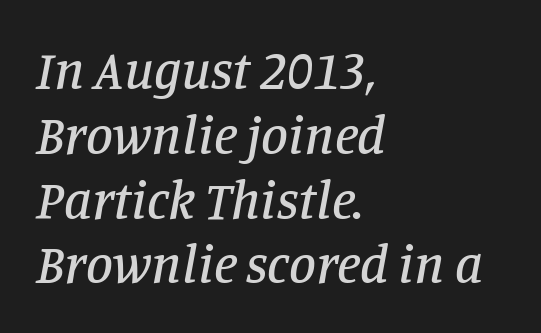
Q: Is the text italic (slanted)? A: Yes, it leans right by about 11 degrees.
Q: Is the typeface a serif or a sans-serif typeface? A: Serif.
Q: Is the text underlined? A: No.
Q: How is the paragraph aligned? A: Left-aligned.
Q: Is the spacing between letters normal or unusually wide? A: Normal.
Q: Width (condensed, normal, or wide)? A: Normal.
Q: Stroke contrast? A: Low.
Q: x-height? A: Large.
Q: Monospaced? A: No.
